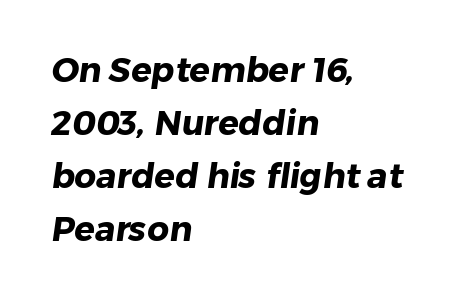
The image shows 34 px heavy sans-serif type; set left-aligned, normal line spacing (1.56x), normal letter spacing, not underlined; low stroke contrast and a medium x-height.
